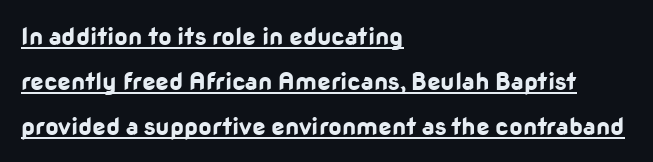
Q: Is the text bold? A: Yes.
Q: Is the text italic (slanted)? A: No, it is upright.
Q: Is the text underlined? A: Yes.
Q: How is the paragraph aligned? A: Left-aligned.
Q: Is the spacing between letters normal or unusually wide? A: Normal.
